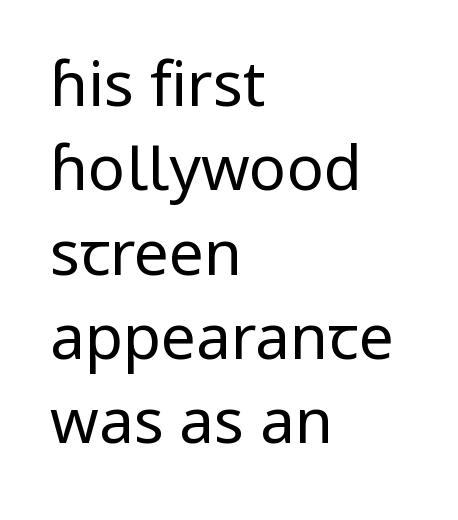
{"serif": "no", "italic": "no", "bold": "no", "weight": "regular", "width": "normal", "stroke_contrast": "low", "x_height": "medium", "monospaced": "no", "underline": "no", "align": "left", "line_spacing": "normal", "line_spacing_ratio": 1.36, "letter_spacing": "normal", "letter_spacing_em": 0.0, "glyph_px": 62}
